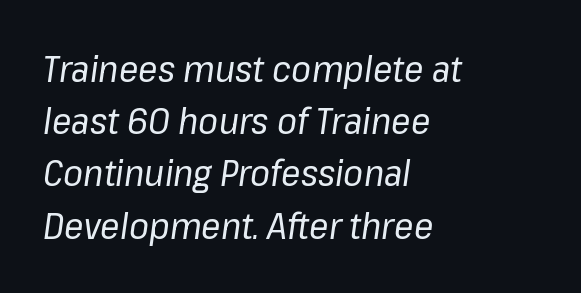
Q: Is the text bold? A: No.
Q: Is the text italic (slanted)? A: Yes, it leans right by about 8 degrees.
Q: Is the text underlined? A: No.
Q: How is the paragraph aligned? A: Left-aligned.
Q: Is the spacing between letters normal or unusually wide? A: Normal.
Q: Is the spacing between lines tight, normal or loose? A: Normal.
Q: Width (condensed, normal, or wide)? A: Normal.
Q: Stroke contrast? A: Low.
Q: x-height? A: Medium.
Q: Monospaced? A: No.
